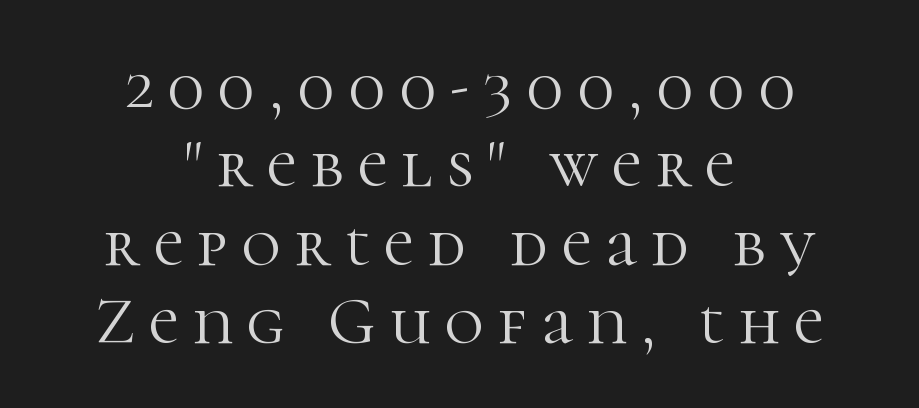
The image shows 67 px light serif type, upright; set centered, line spacing 1.17x, unusually wide letter spacing (+0.21 em), not underlined; high stroke contrast and a medium x-height.
